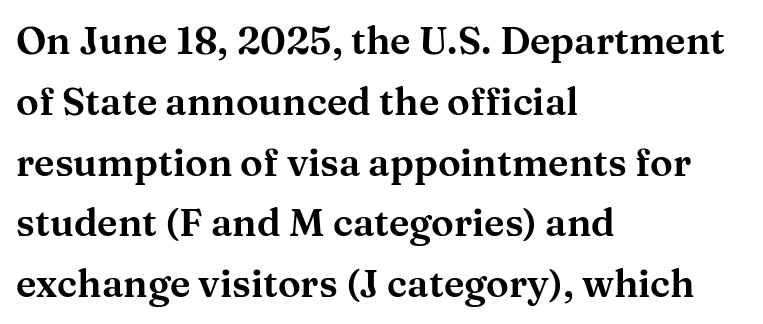
{"serif": "yes", "italic": "no", "width": "wide", "stroke_contrast": "medium", "x_height": "medium", "monospaced": "no", "underline": "no", "align": "left", "line_spacing": "normal", "line_spacing_ratio": 1.6, "letter_spacing": "normal", "letter_spacing_em": 0.0, "glyph_px": 38}
